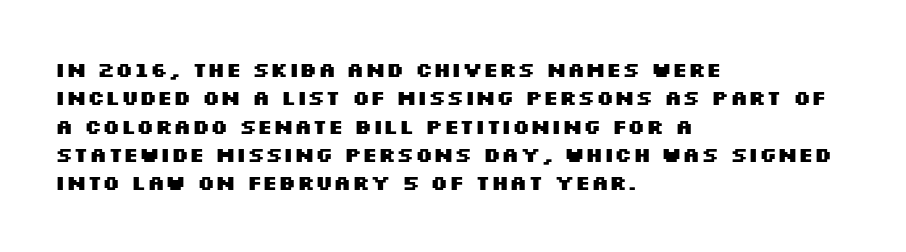
Q: Is the text bold? A: Yes.
Q: Is the text italic (slanted)? A: No, it is upright.
Q: Is the text underlined? A: No.
Q: How is the paragraph aligned? A: Left-aligned.
Q: Is the spacing between letters normal or unusually wide? A: Normal.
Q: Is the spacing between lines tight, normal or loose? A: Normal.
